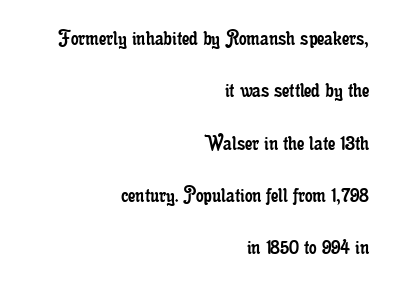
{"italic": "no", "bold": "no", "underline": "no", "align": "right", "line_spacing": "loose", "line_spacing_ratio": 2.18, "letter_spacing": "normal", "letter_spacing_em": 0.0, "glyph_px": 24}
